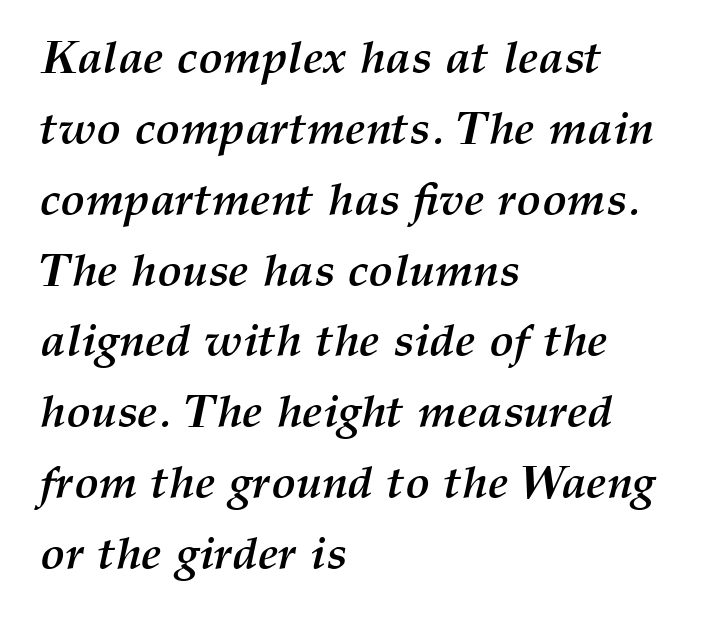
Descender tails drop into unmarked territory. Do the characters align in a grid? No, the font is proportional. Normally led — the rows are evenly, conventionally spaced. Alignment: flush left.
